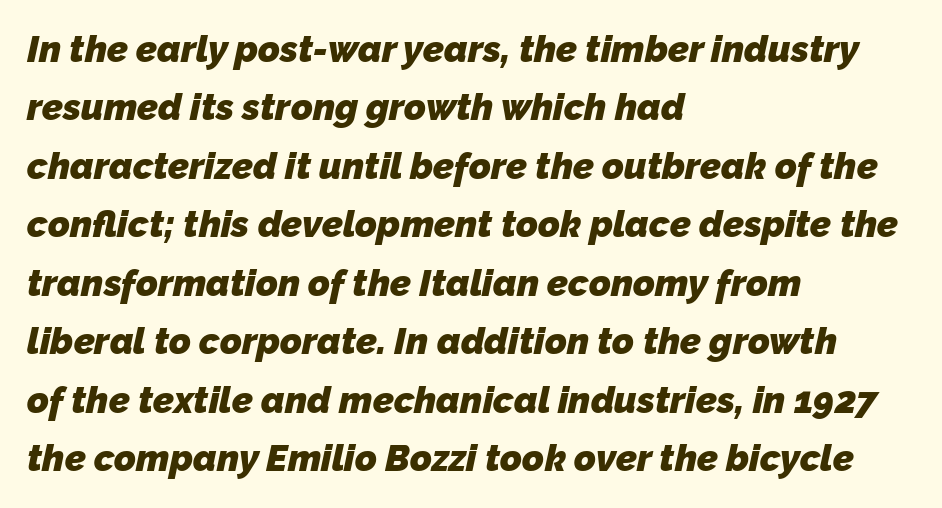
The image shows 37 px heavy sans-serif type; set left-aligned, normal line spacing (1.58x), normal letter spacing, not underlined; low stroke contrast and a medium x-height.
